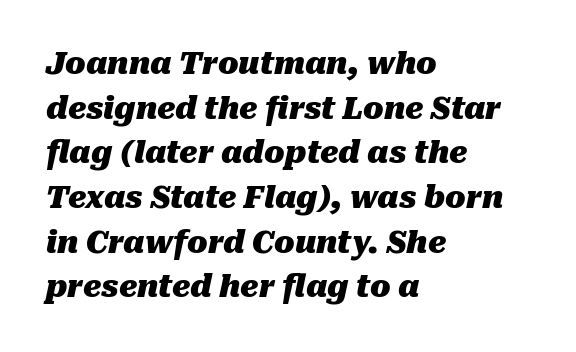
Q: Is the text bold? A: Yes.
Q: Is the text italic (slanted)? A: Yes, it leans right by about 10 degrees.
Q: Is the text underlined? A: No.
Q: How is the paragraph aligned? A: Left-aligned.
Q: Is the spacing between letters normal or unusually wide? A: Normal.
Q: Is the spacing between lines tight, normal or loose? A: Normal.
Q: Width (condensed, normal, or wide)? A: Normal.
Q: Stroke contrast? A: Medium.
Q: x-height? A: Medium.
Q: Monospaced? A: No.
